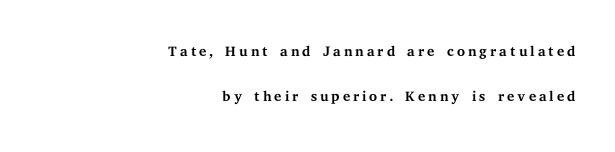
Clear beneath every line of the passage. If you measured baseline to baseline, you'd find a long distance. Is there any slant? The stems are plumb. No heavy texture on the line: the type isn't bold.
